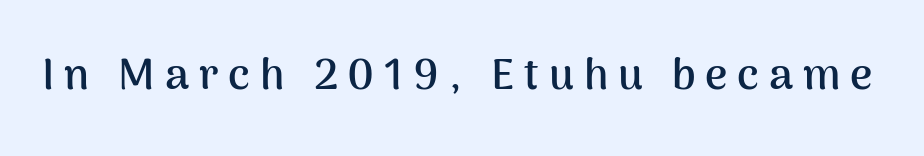
{"serif": "no", "italic": "no", "bold": "yes", "weight": "semibold", "width": "normal", "stroke_contrast": "medium", "x_height": "medium", "monospaced": "no", "underline": "no", "letter_spacing": "wide", "letter_spacing_em": 0.23, "glyph_px": 43}
